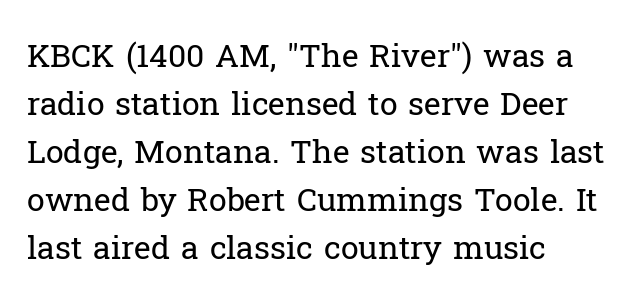
{"serif": "yes", "italic": "no", "bold": "no", "weight": "regular", "width": "normal", "stroke_contrast": "low", "x_height": "medium", "monospaced": "no", "underline": "no", "align": "left", "line_spacing": "normal", "line_spacing_ratio": 1.5, "letter_spacing": "normal", "letter_spacing_em": 0.0, "glyph_px": 32}
